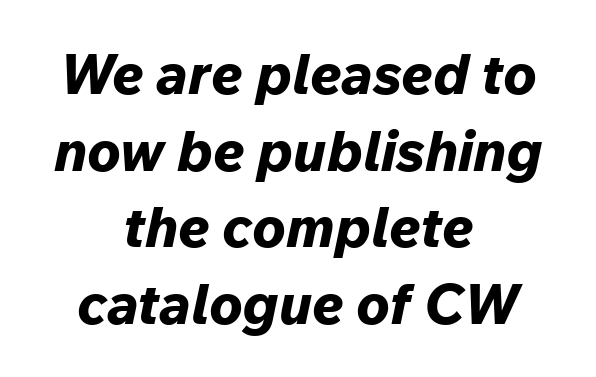
The image shows 56 px bold type, italic (leaning right); set centered, normal line spacing (1.37x), normal letter spacing, not underlined; low stroke contrast and a medium x-height.
